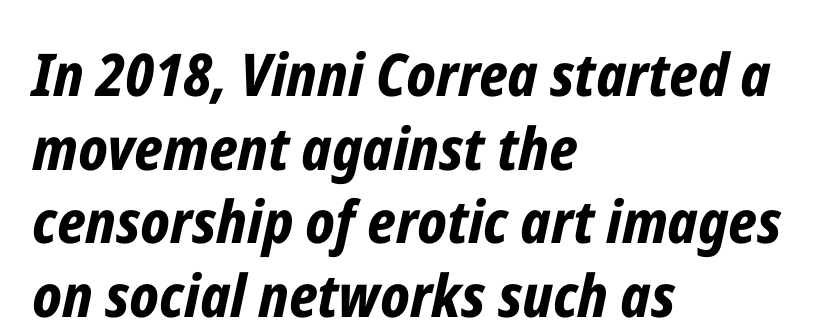
The image shows 59 px bold, condensed type, italic (leaning right); set left-aligned, normal line spacing (1.25x), normal letter spacing, not underlined; low stroke contrast and a medium x-height.
